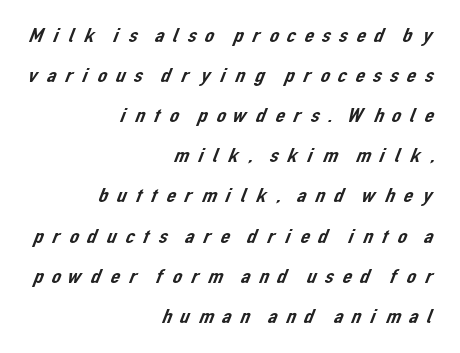
Horizontal alignment here is rightward, an uncommon choice for prose. Airy leading. Between one letter and the next there's a generous, obvious gap. Any mark beneath the type? The region is blank.
